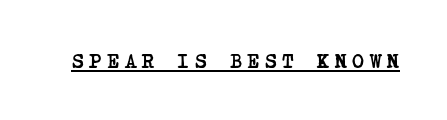
Looks like someone drew a line under every word here. What weight is shown? A full bold with thick strokes. The gaps between neighbouring characters are conspicuously large.
